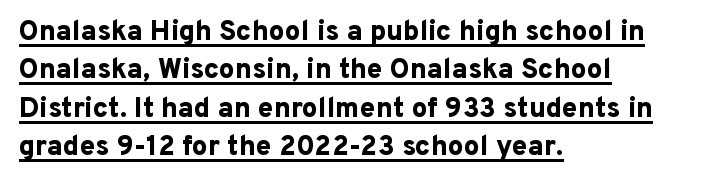
{"serif": "no", "italic": "no", "bold": "yes", "weight": "bold", "width": "normal", "stroke_contrast": "low", "x_height": "medium", "monospaced": "no", "underline": "yes", "align": "left", "line_spacing": "normal", "line_spacing_ratio": 1.37, "letter_spacing": "normal", "letter_spacing_em": 0.0, "glyph_px": 28}
